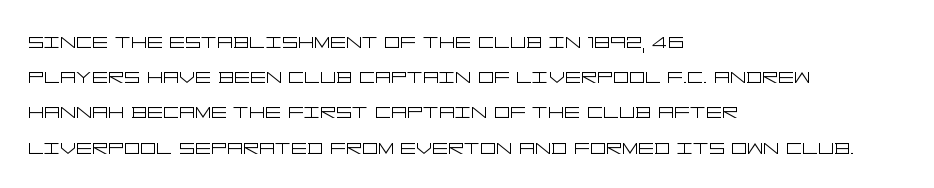
Weight: not bold — regular or lighter. Summary of vertical rhythm: regular, with standard interline spacing. Italic? Not at all — the glyphs are vertical. Words appear dense and cohesive because spacing is normal. Glance below the letters and you will spot only blank space.
